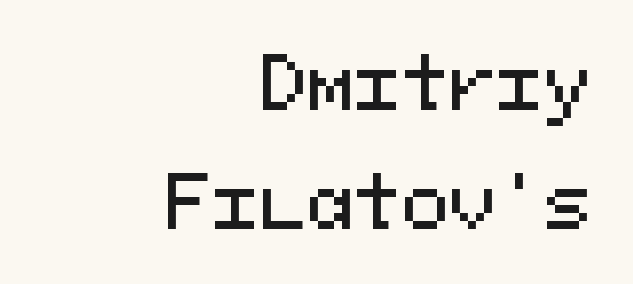
Q: Is the text italic (slanted)? A: No, it is upright.
Q: Is the typeface a serif or a sans-serif typeface? A: Sans-serif.
Q: Is the text underlined? A: No.
Q: How is the paragraph aligned? A: Right-aligned.
Q: Is the spacing between letters normal or unusually wide? A: Normal.
Q: Is the spacing between lines tight, normal or loose? A: Normal.
Q: Width (condensed, normal, or wide)? A: Normal.
Q: Stroke contrast? A: Medium.
Q: x-height? A: Medium.
Q: Monospaced? A: Yes.
